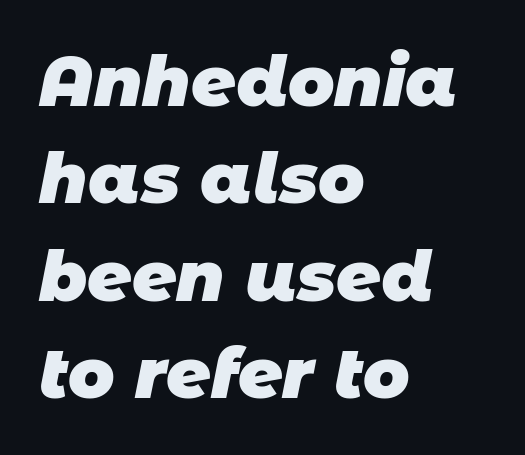
{"serif": "no", "bold": "yes", "weight": "heavy", "width": "normal", "stroke_contrast": "low", "x_height": "large", "monospaced": "no", "underline": "no", "align": "left", "line_spacing": "normal", "line_spacing_ratio": 1.41, "letter_spacing": "normal", "letter_spacing_em": 0.0, "glyph_px": 69}
